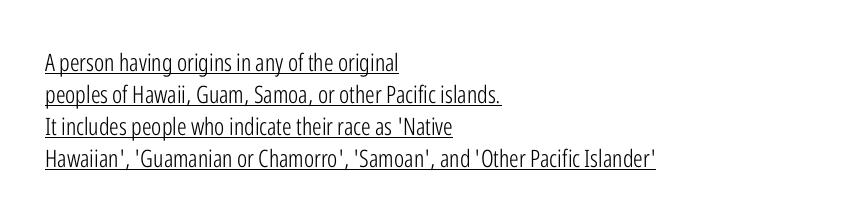
Q: Is the text bold? A: No.
Q: Is the text italic (slanted)? A: No, it is upright.
Q: Is the text underlined? A: Yes.
Q: How is the paragraph aligned? A: Left-aligned.
Q: Is the spacing between letters normal or unusually wide? A: Normal.
Q: Is the spacing between lines tight, normal or loose? A: Normal.
